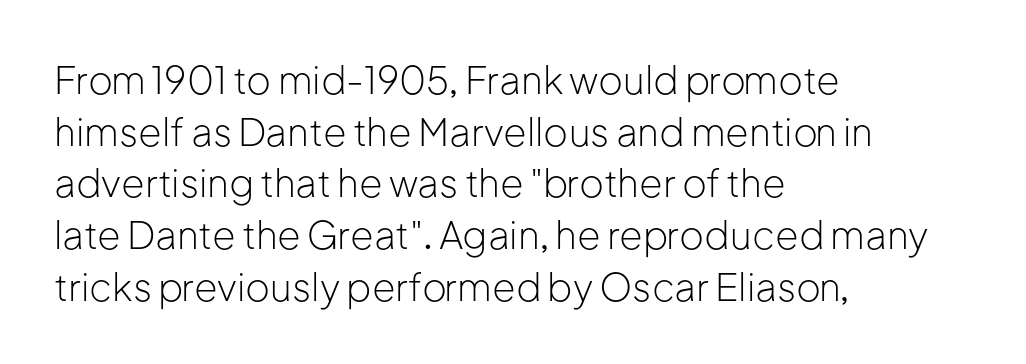
Ascenders rise straight up at ninety degrees. Plain, unruled lines of type. Nothing unusual about the tracking: characters are spaced as the font intends. The font is comparable to plain body text, perhaps lighter.
